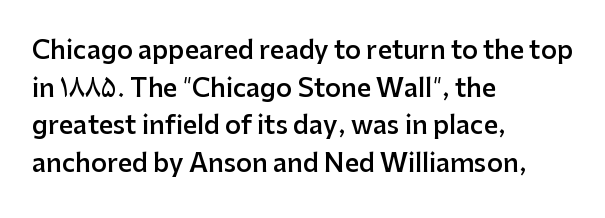
Q: Is the text bold? A: Semi-bold.
Q: Is the text italic (slanted)? A: No, it is upright.
Q: Is the text underlined? A: No.
Q: How is the paragraph aligned? A: Left-aligned.
Q: Is the spacing between letters normal or unusually wide? A: Normal.
Q: Is the spacing between lines tight, normal or loose? A: Normal.
